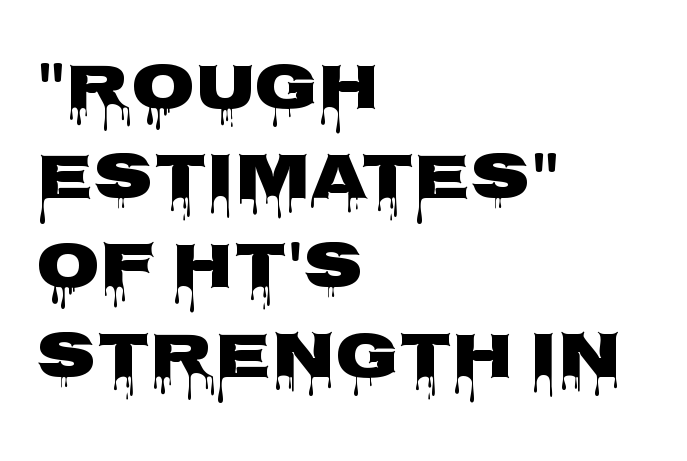
{"serif": "no", "italic": "no", "bold": "yes", "weight": "heavy", "width": "wide", "stroke_contrast": "low", "x_height": "large", "monospaced": "no", "underline": "no", "align": "left", "line_spacing": "normal", "line_spacing_ratio": 1.38, "letter_spacing": "normal", "letter_spacing_em": 0.0, "glyph_px": 65}
